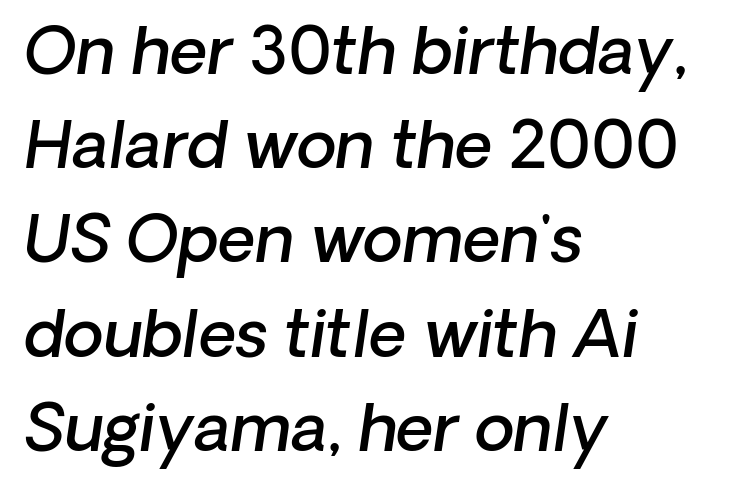
{"italic": "yes", "lean": "right", "slant_degrees": 8, "bold": "semi", "weight": "semibold", "width": "normal", "stroke_contrast": "low", "x_height": "medium", "monospaced": "no", "underline": "no", "align": "left", "line_spacing": "normal", "line_spacing_ratio": 1.45, "letter_spacing": "normal", "letter_spacing_em": 0.0, "glyph_px": 65}
